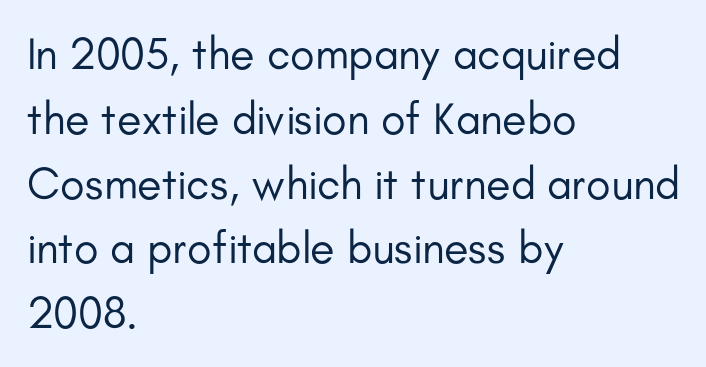
Q: Is the text bold? A: No.
Q: Is the text italic (slanted)? A: No, it is upright.
Q: Is the typeface a serif or a sans-serif typeface? A: Sans-serif.
Q: Is the text underlined? A: No.
Q: How is the paragraph aligned? A: Left-aligned.
Q: Is the spacing between letters normal or unusually wide? A: Normal.
Q: Is the spacing between lines tight, normal or loose? A: Normal.
Q: Width (condensed, normal, or wide)? A: Normal.
Q: Stroke contrast? A: Low.
Q: x-height? A: Small.
Q: Monospaced? A: No.
